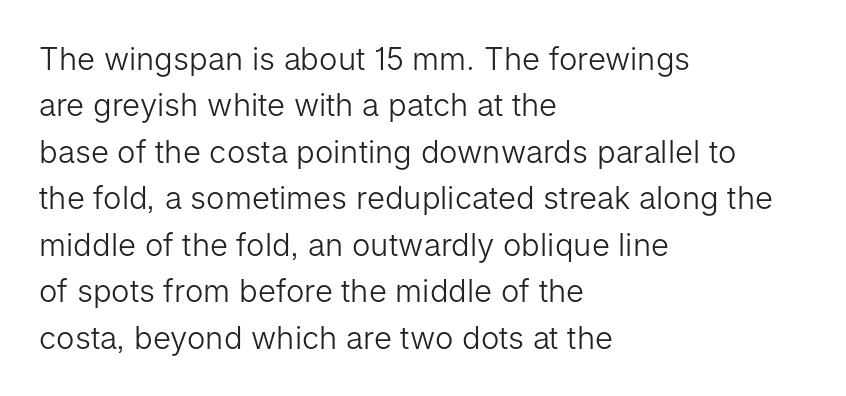
{"serif": "no", "italic": "no", "bold": "no", "weight": "light", "width": "normal", "stroke_contrast": "low", "x_height": "medium", "monospaced": "no", "underline": "no", "align": "left", "line_spacing": "normal", "line_spacing_ratio": 1.5, "letter_spacing": "normal", "letter_spacing_em": 0.0, "glyph_px": 31}
